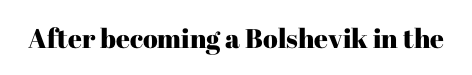
The image shows 27 px text type, upright; set normal letter spacing, not underlined.
